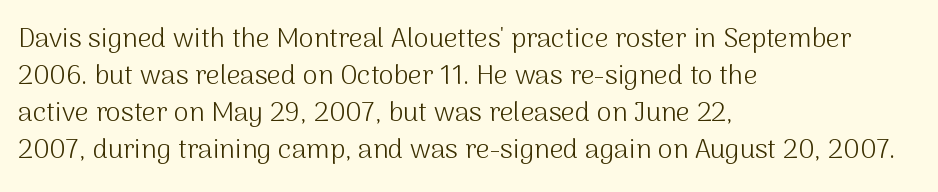
Q: Is the text bold? A: No.
Q: Is the text italic (slanted)? A: No, it is upright.
Q: Is the text underlined? A: No.
Q: How is the paragraph aligned? A: Left-aligned.
Q: Is the spacing between letters normal or unusually wide? A: Normal.
Q: Is the spacing between lines tight, normal or loose? A: Normal.
